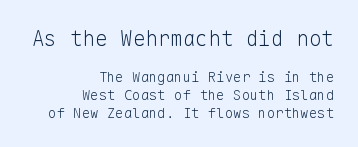
The image shows 21 px text type, upright; set right-aligned, normal line spacing (1.26x), normal letter spacing, not underlined; the first (top) block is 1.5x larger.
